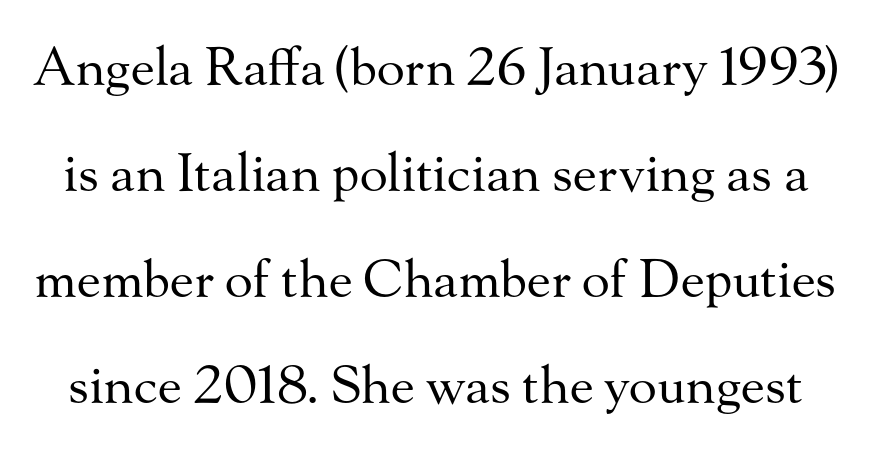
In terms of posture, this sample is upright. Between one letter and the next there's only the usual sliver of space. The rendering uses natural spacing where letterforms have individual widths. Successive baselines arrive slowly, with a big drop between each. The passage shown is typeset with a serif family. Weight: not bold — regular or lighter.
